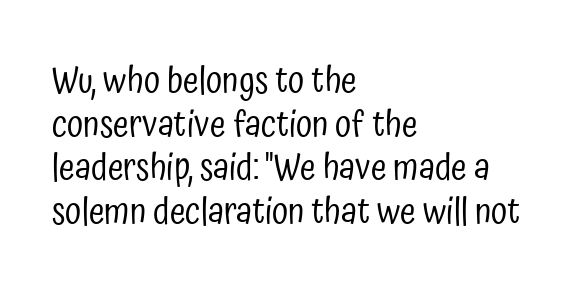
{"serif": "no", "italic": "no", "bold": "no", "weight": "regular", "width": "condensed", "stroke_contrast": "low", "x_height": "medium", "monospaced": "no", "underline": "no", "align": "left", "line_spacing_ratio": 1.21, "letter_spacing": "normal", "letter_spacing_em": 0.0, "glyph_px": 36}
